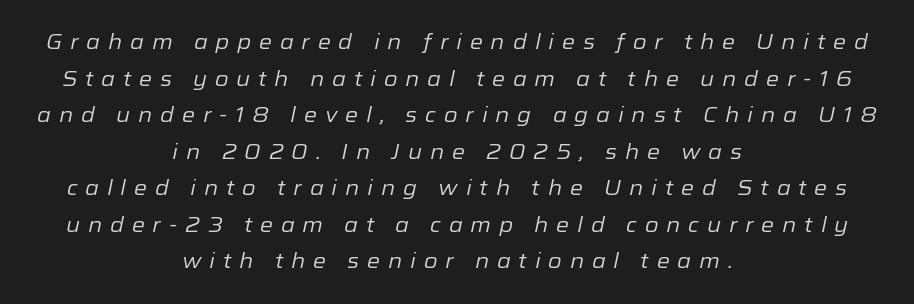
The image shows 21 px text type, italic (leaning right); set centered, line spacing 1.74x, unusually wide letter spacing (+0.37 em), not underlined.
